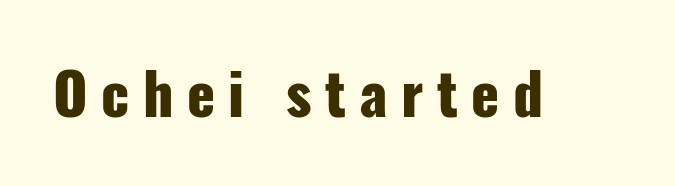
The image shows 58 px heavy, condensed sans-serif type, upright; set unusually wide letter spacing (+0.23 em), not underlined; low stroke contrast and a medium x-height.
